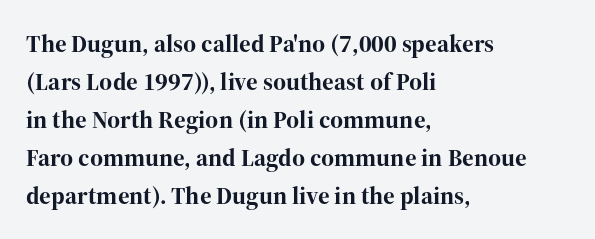
Leftover space on each line is placed entirely after the last word. Normally led — the rows are evenly, conventionally spaced. Type without underlining. Here the glyphs are tracked normally, forming tight word shapes.
